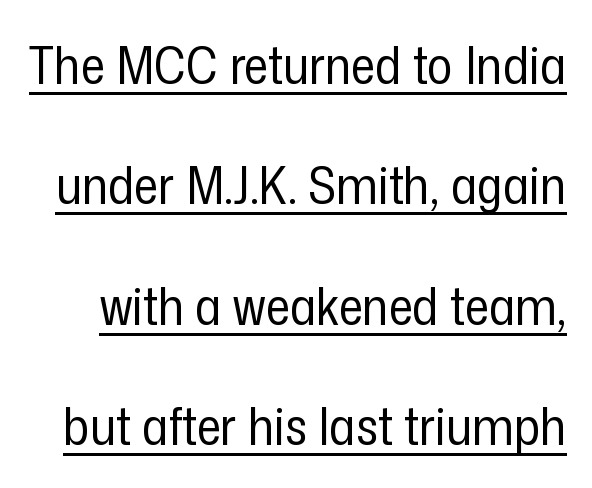
Q: Is the text bold? A: No.
Q: Is the text italic (slanted)? A: No, it is upright.
Q: Is the typeface a serif or a sans-serif typeface? A: Sans-serif.
Q: Is the text underlined? A: Yes.
Q: Is the spacing between letters normal or unusually wide? A: Normal.
Q: Is the spacing between lines tight, normal or loose? A: Loose.
Q: Width (condensed, normal, or wide)? A: Condensed.
Q: Stroke contrast? A: Low.
Q: x-height? A: Medium.
Q: Monospaced? A: No.
